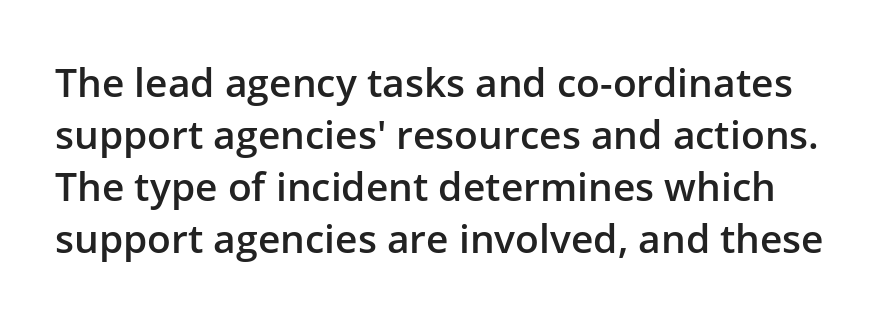
The image shows 39 px semibold sans-serif type, upright; set normal line spacing (1.33x), normal letter spacing, not underlined; low stroke contrast and a medium x-height.
